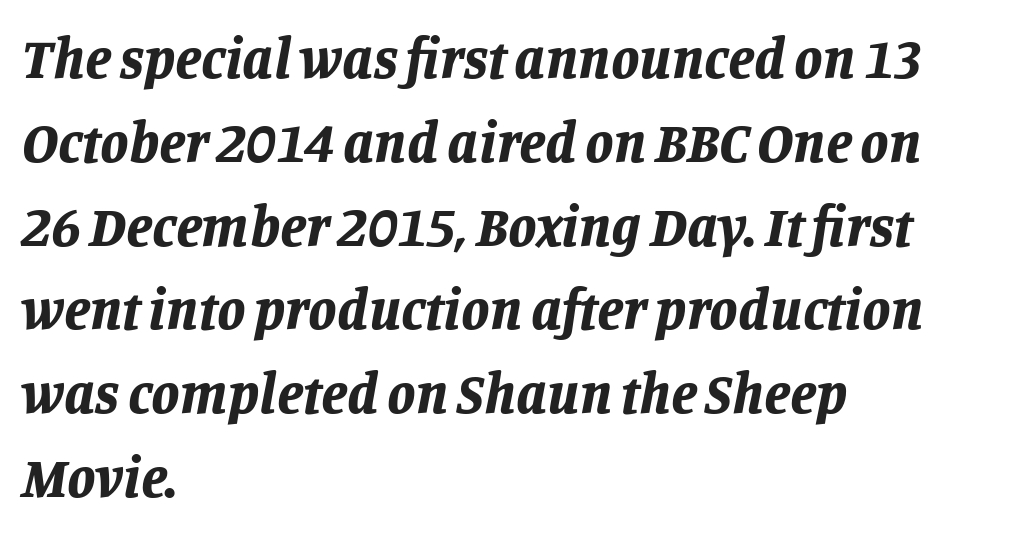
Q: Is the text bold? A: Yes.
Q: Is the text italic (slanted)? A: Yes, it leans right by about 11 degrees.
Q: Is the text underlined? A: No.
Q: How is the paragraph aligned? A: Left-aligned.
Q: Is the spacing between letters normal or unusually wide? A: Normal.
Q: Is the spacing between lines tight, normal or loose? A: Normal.
Q: Width (condensed, normal, or wide)? A: Normal.
Q: Stroke contrast? A: Low.
Q: x-height? A: Large.
Q: Monospaced? A: No.
